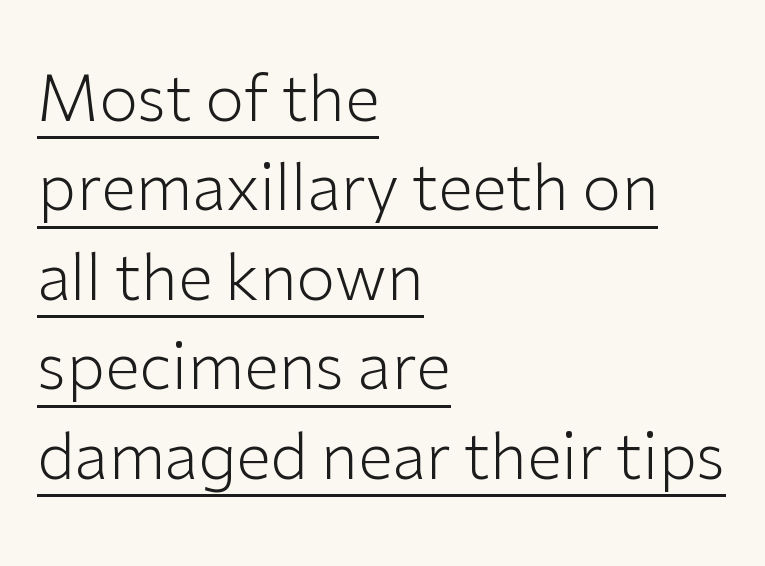
Q: Is the text bold? A: No.
Q: Is the text italic (slanted)? A: No, it is upright.
Q: Is the typeface a serif or a sans-serif typeface? A: Sans-serif.
Q: Is the text underlined? A: Yes.
Q: How is the paragraph aligned? A: Left-aligned.
Q: Is the spacing between letters normal or unusually wide? A: Normal.
Q: Is the spacing between lines tight, normal or loose? A: Normal.
Q: Width (condensed, normal, or wide)? A: Normal.
Q: Stroke contrast? A: Low.
Q: x-height? A: Medium.
Q: Monospaced? A: No.
